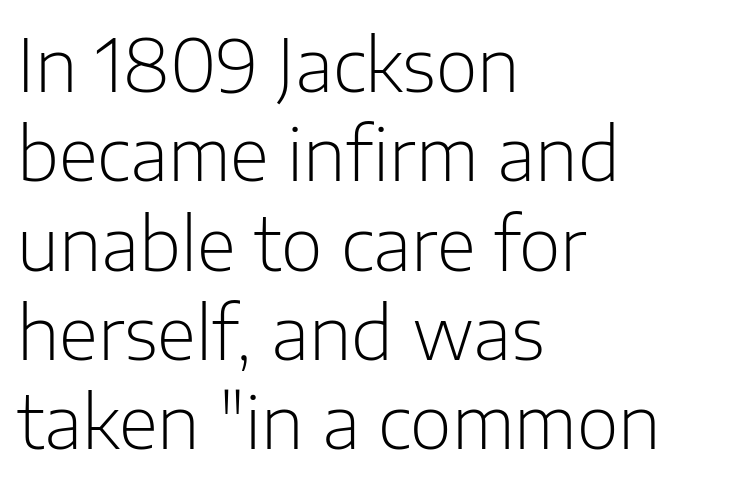
Caption: standard tracking, unaltered. A sans-serif font was chosen for this passage. Descenders hang freely into open space. Do the characters align in a grid? No, the font is proportional.
